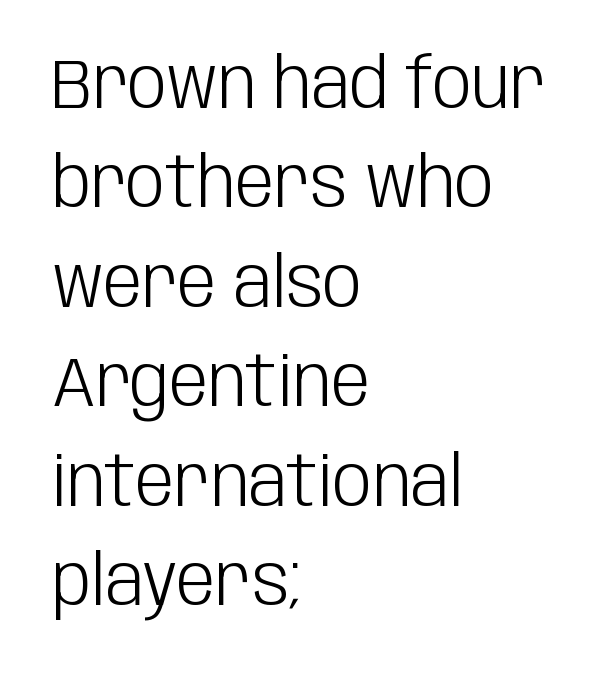
The rows are spaced the way most documents space them. Letters rest on an invisible, unmarked baseline. Notice how the stems are strictly vertical — no italics here. All the whitespace from short lines collects on the right.
